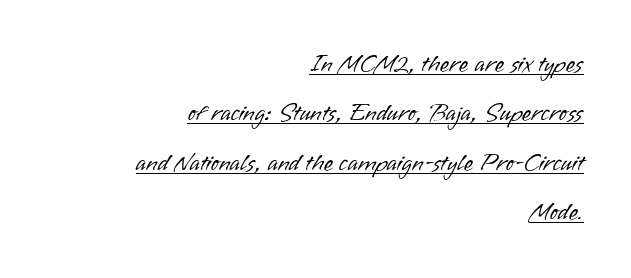
{"bold": "no", "underline": "yes", "align": "right", "line_spacing": "loose", "line_spacing_ratio": 2.06, "letter_spacing": "normal", "letter_spacing_em": 0.0, "glyph_px": 24}
